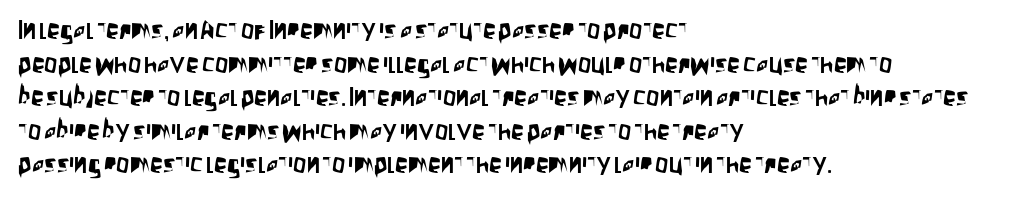
The image shows 26 px text type, upright; set left-aligned, normal line spacing (1.29x), normal letter spacing, not underlined.
